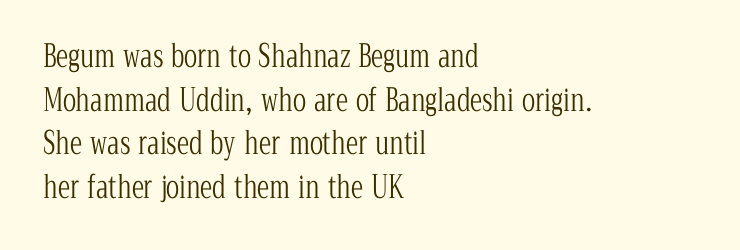
The image shows 31 px light, condensed serif type, upright; set left-aligned, normal line spacing (1.41x), normal letter spacing, not underlined; low stroke contrast and a medium x-height.
